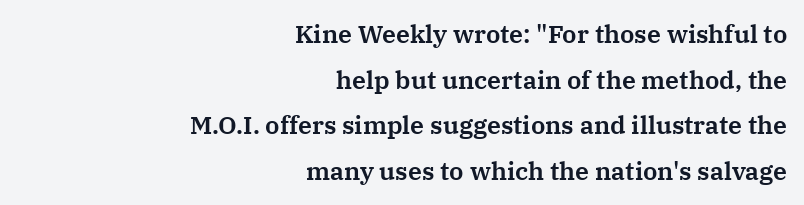
Lines of text with bare space underneath. Short note: letters normally spaced. Unlike italic type, these characters show no tilt at all. This sample is right-justified, so line beginnings fall wherever the words allow.
